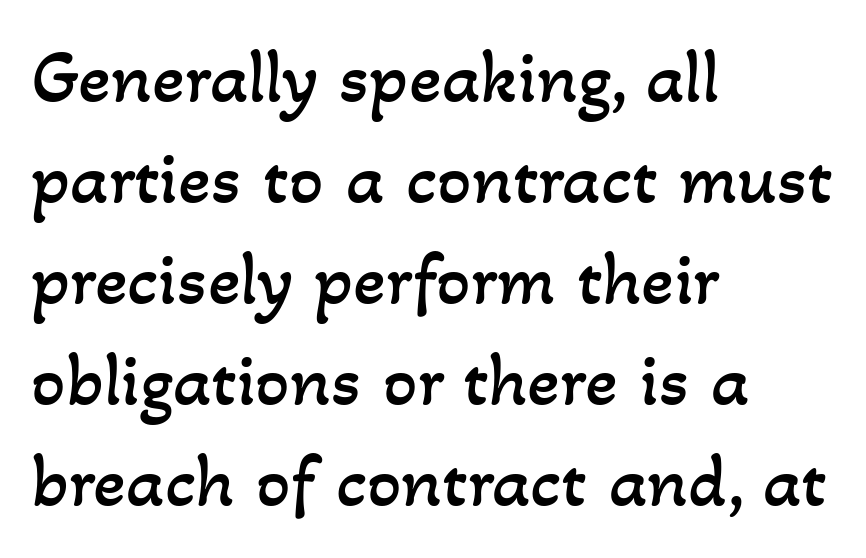
Q: Is the text bold? A: No.
Q: Is the text underlined? A: No.
Q: How is the paragraph aligned? A: Left-aligned.
Q: Is the spacing between letters normal or unusually wide? A: Normal.
Q: Is the spacing between lines tight, normal or loose? A: Normal.
Q: Width (condensed, normal, or wide)? A: Normal.
Q: Stroke contrast? A: Low.
Q: x-height? A: Small.
Q: Monospaced? A: No.
